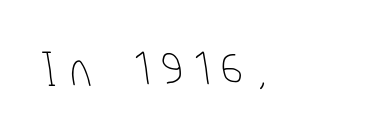
{"serif": "no", "bold": "no", "weight": "thin", "width": "condensed", "stroke_contrast": "low", "x_height": "medium", "monospaced": "no", "underline": "no", "letter_spacing": "wide", "letter_spacing_em": 0.24, "glyph_px": 49}
